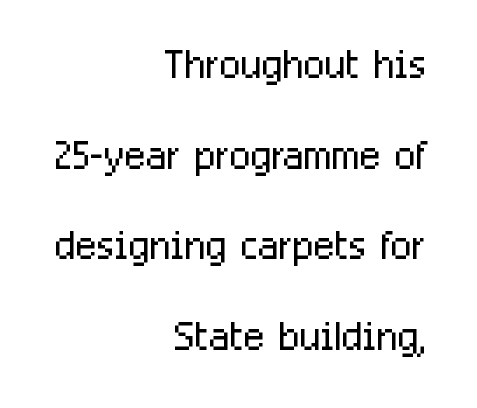
The image shows 56 px light, condensed sans-serif type, upright; set right-aligned, normal line spacing (1.62x), normal letter spacing, not underlined; low stroke contrast and a medium x-height.
